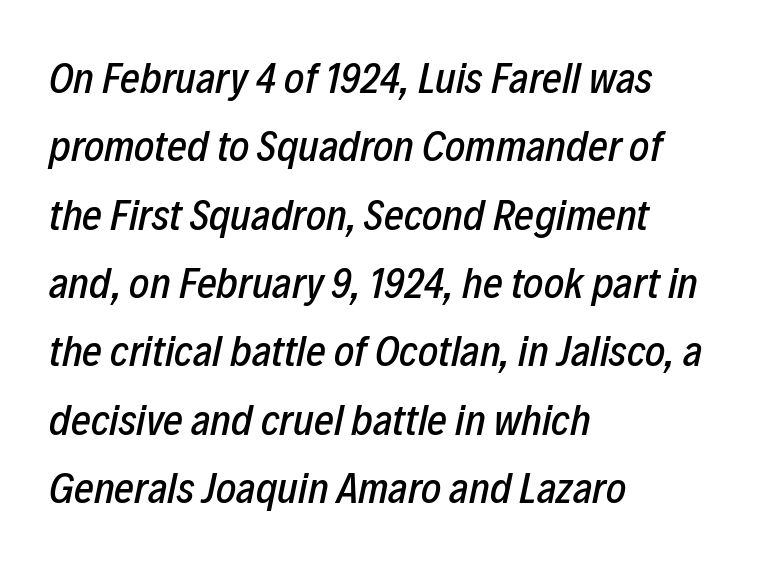
{"italic": "yes", "lean": "right", "slant_degrees": 12, "width": "condensed", "stroke_contrast": "low", "x_height": "medium", "monospaced": "no", "underline": "no", "align": "left", "line_spacing": "normal", "line_spacing_ratio": 1.59, "letter_spacing": "normal", "letter_spacing_em": 0.0, "glyph_px": 43}
